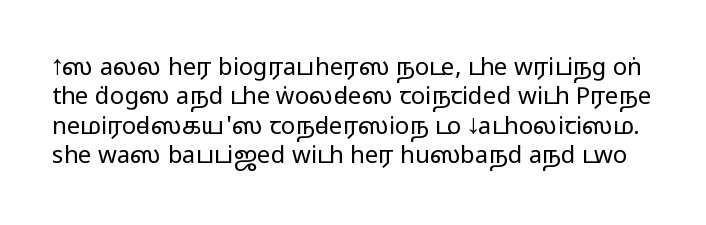
The face looks like a standard text weight, possibly lighter. Unmarked baselines from the first word to the last. The specimen reads as upright at a glance. This sample uses plain, unmodified letter spacing.
